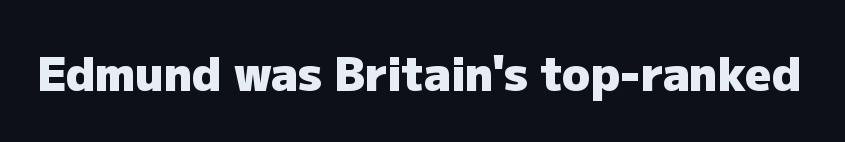
The image shows 46 px heavy sans-serif type, upright; set normal letter spacing, not underlined; low stroke contrast and a medium x-height.
